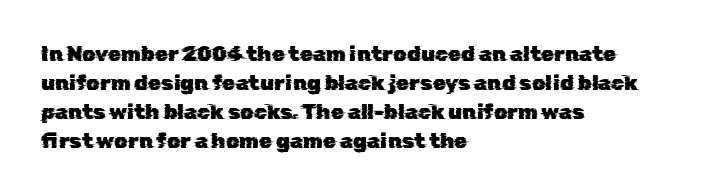
{"underline": "no", "align": "left", "line_spacing": "normal", "line_spacing_ratio": 1.38, "letter_spacing": "normal", "letter_spacing_em": 0.0, "glyph_px": 21}
